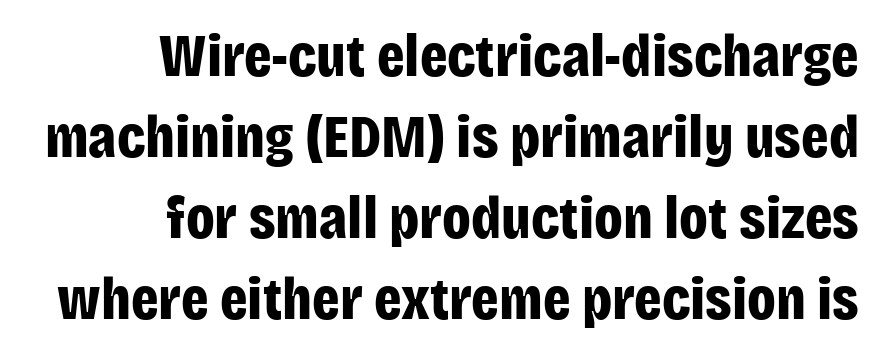
Q: Is the text bold? A: Yes.
Q: Is the text italic (slanted)? A: No, it is upright.
Q: Is the typeface a serif or a sans-serif typeface? A: Sans-serif.
Q: Is the text underlined? A: No.
Q: How is the paragraph aligned? A: Right-aligned.
Q: Is the spacing between letters normal or unusually wide? A: Normal.
Q: Is the spacing between lines tight, normal or loose? A: Normal.
Q: Width (condensed, normal, or wide)? A: Condensed.
Q: Stroke contrast? A: Low.
Q: x-height? A: Large.
Q: Monospaced? A: No.
